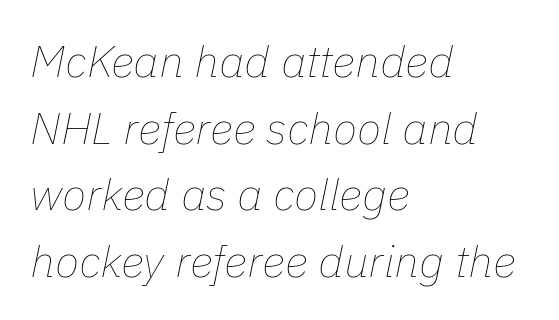
Q: Is the text bold? A: No.
Q: Is the text italic (slanted)? A: Yes, it leans right by about 11 degrees.
Q: Is the text underlined? A: No.
Q: How is the paragraph aligned? A: Left-aligned.
Q: Is the spacing between letters normal or unusually wide? A: Normal.
Q: Is the spacing between lines tight, normal or loose? A: Normal.
Q: Width (condensed, normal, or wide)? A: Normal.
Q: Stroke contrast? A: Low.
Q: x-height? A: Medium.
Q: Monospaced? A: No.
